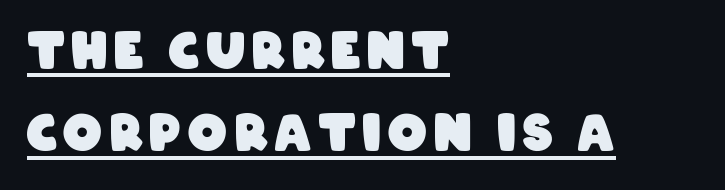
Q: Is the text bold? A: Yes.
Q: Is the typeface a serif or a sans-serif typeface? A: Sans-serif.
Q: Is the text underlined? A: Yes.
Q: How is the paragraph aligned? A: Left-aligned.
Q: Is the spacing between lines tight, normal or loose? A: Normal.
Q: Width (condensed, normal, or wide)? A: Condensed.
Q: Stroke contrast? A: Low.
Q: x-height? A: Large.
Q: Monospaced? A: No.
